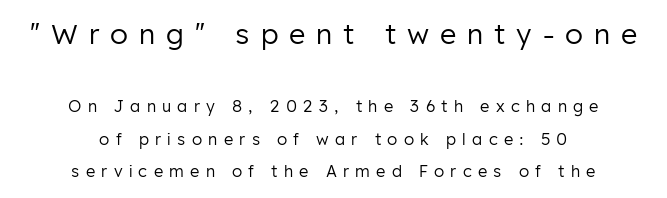
{"serif": "no", "italic": "no", "bold": "no", "weight": "regular", "width": "normal", "stroke_contrast": "low", "x_height": "medium", "monospaced": "no", "underline": "no", "align": "center", "line_spacing": "loose", "line_spacing_ratio": 2.05, "letter_spacing": "wide", "letter_spacing_em": 0.39, "larger_block": "first", "size_ratio": 1.75, "glyph_px": 28}
